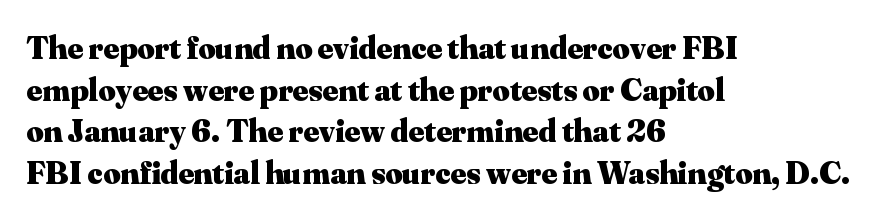
Is this a fixed-width face? No — the glyphs have proportional, varying widths. Nobody drew a line under any word here. This sample uses a serif face. Set as a true bold cut, around the 700 mark. Is there any slant? The stems are plumb. If you measured baseline to baseline, you'd find a middling distance.
